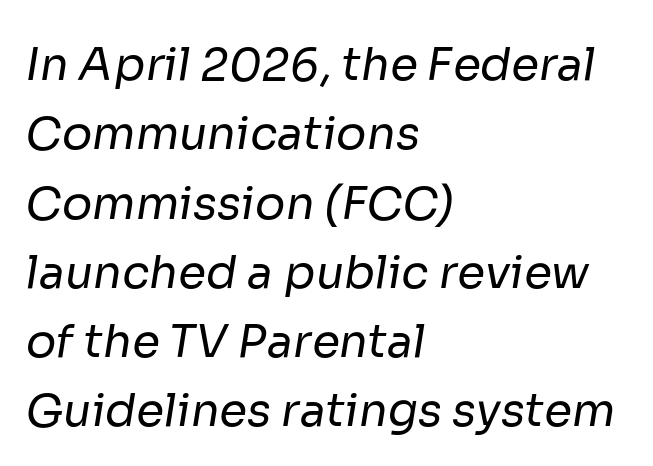
The image shows 45 px regular-weight sans-serif type; set left-aligned, normal line spacing (1.54x), normal letter spacing, not underlined; low stroke contrast and a medium x-height.
